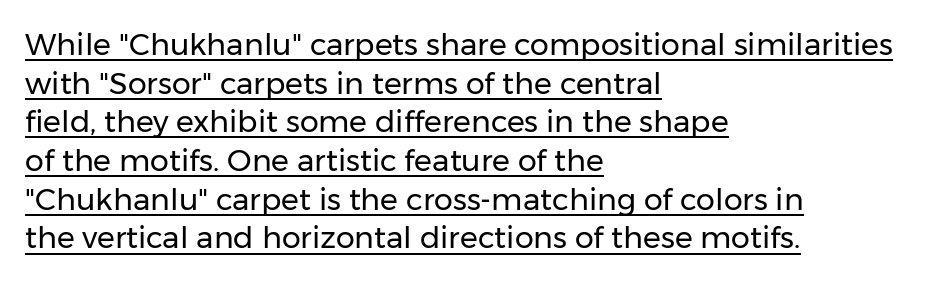
One glance says typical: line gaps are just what's usual. Is this a heavy cut? Hardly; it is regular or lighter. The rendering uses natural spacing where letterforms have individual widths. Looks like someone drew a line under every word here. It's the straight-up-and-down kind of type.
